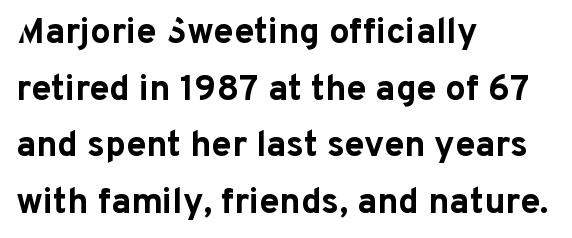
The image shows 36 px bold sans-serif type, upright; set left-aligned, normal line spacing (1.57x), normal letter spacing, not underlined; low stroke contrast and a medium x-height.
